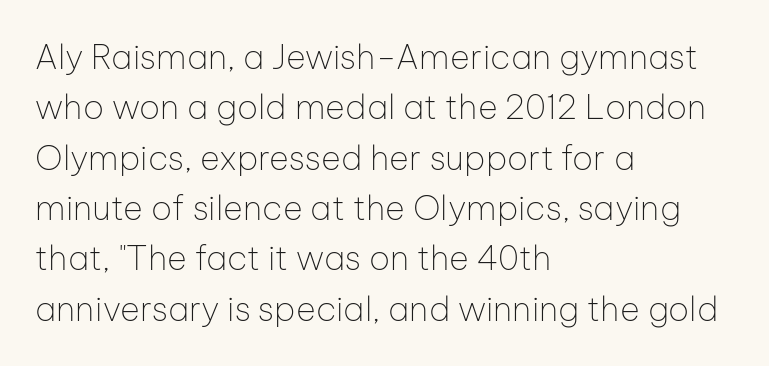
{"serif": "no", "italic": "no", "bold": "no", "weight": "thin", "width": "normal", "stroke_contrast": "low", "x_height": "medium", "monospaced": "no", "underline": "no", "align": "left", "line_spacing": "normal", "line_spacing_ratio": 1.48, "letter_spacing": "normal", "letter_spacing_em": 0.0, "glyph_px": 34}
